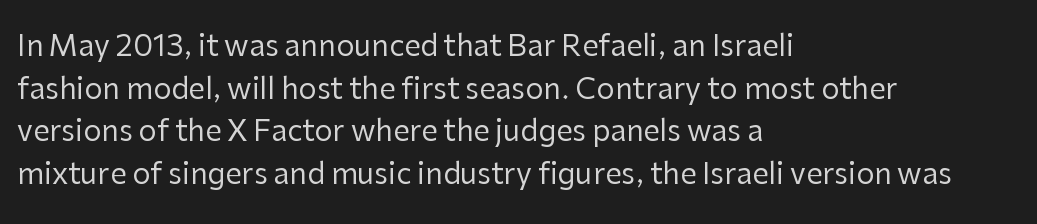
The specimen omits any rule beneath the text block's lines. This is sans-serif lettering, the kind often seen on screens and signage. Horizontally, the lines are justified to the leading edge only. Evenly set lines give the paragraph a standard silhouette. The specimen reads as upright at a glance. Stroke mass is kept to a normal reading level or below.
